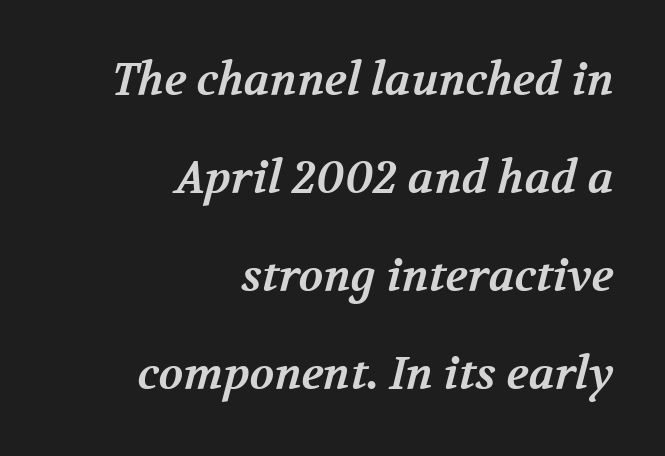
The image shows 45 px bold serif type; set right-aligned, loose line spacing (2.18x), normal letter spacing, not underlined; medium stroke contrast and a medium x-height.
